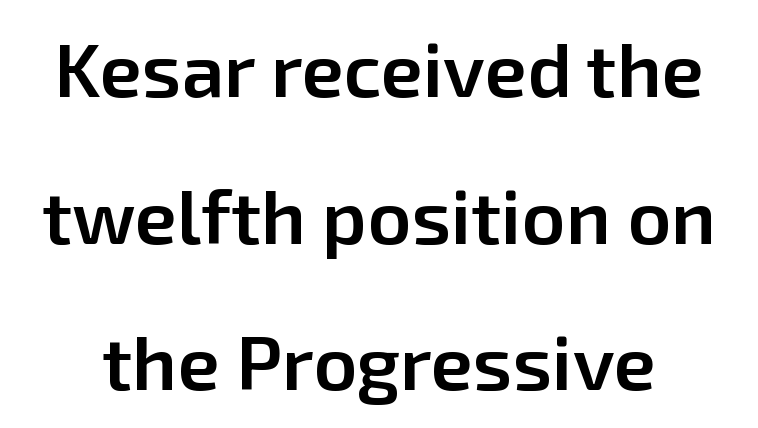
The image shows 76 px semibold sans-serif type, upright; set loose line spacing (1.93x), normal letter spacing, not underlined; low stroke contrast and a medium x-height.
